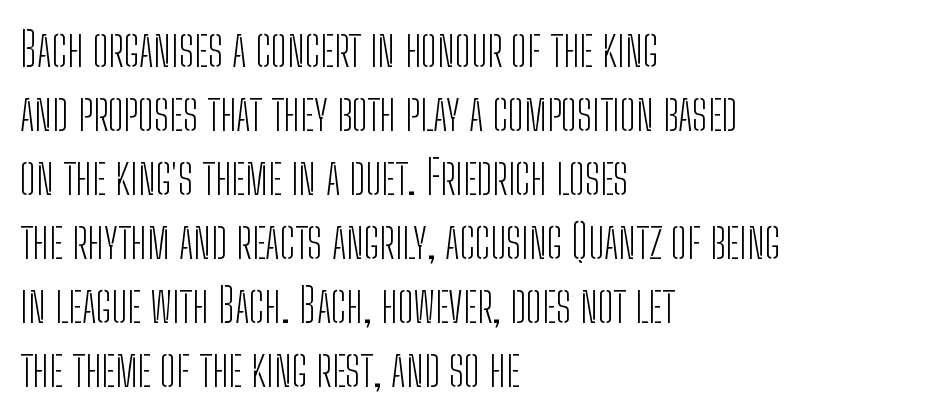
{"serif": "no", "italic": "no", "bold": "no", "weight": "light", "width": "condensed", "stroke_contrast": "low", "x_height": "medium", "monospaced": "no", "underline": "no", "align": "left", "line_spacing": "normal", "line_spacing_ratio": 1.36, "letter_spacing": "normal", "letter_spacing_em": 0.0, "glyph_px": 47}
